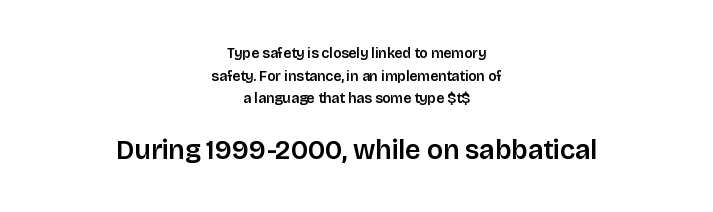
Q: Is the text italic (slanted)? A: No, it is upright.
Q: Is the text underlined? A: No.
Q: How is the paragraph aligned? A: Centered.
Q: Is the spacing between letters normal or unusually wide? A: Normal.
Q: Is the spacing between lines tight, normal or loose? A: Normal.
Q: Which block of text is set in a larger size, the first (top) or the second (bottom)? A: The second (bottom) one.
